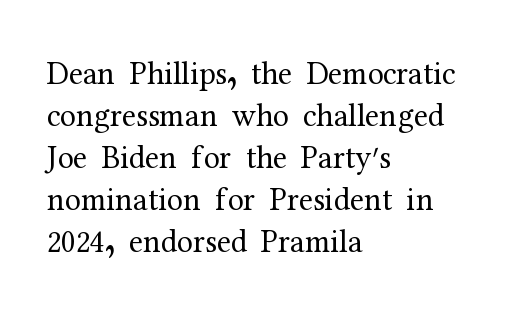
The strokes carry an ordinary text weight at most. Default kerning and tracking; the words read as compact shapes. You can tell from the footed stems that serif type was used. This block has exactly the height ordinary leading produces.
